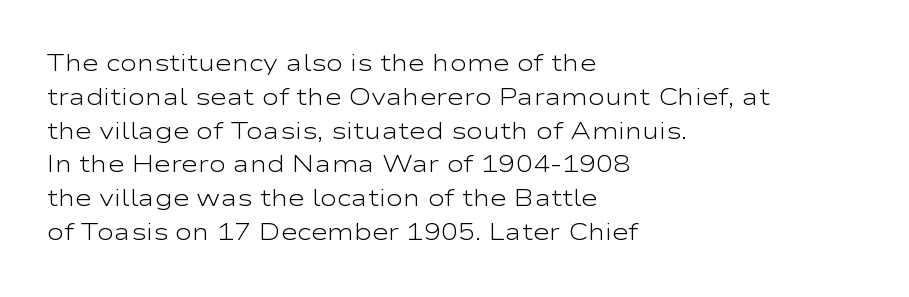
Q: Is the text bold? A: No.
Q: Is the text italic (slanted)? A: No, it is upright.
Q: Is the text underlined? A: No.
Q: How is the paragraph aligned? A: Left-aligned.
Q: Is the spacing between letters normal or unusually wide? A: Normal.
Q: Is the spacing between lines tight, normal or loose? A: Normal.
